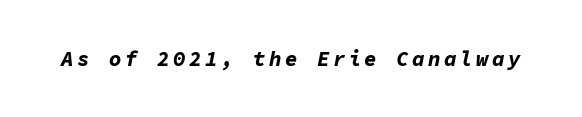
{"italic": "yes", "lean": "right", "slant_degrees": 11, "bold": "yes", "underline": "no", "glyph_px": 21}
